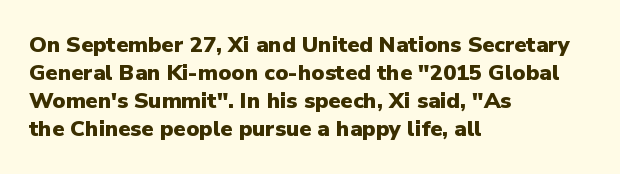
{"italic": "no", "bold": "yes", "underline": "no", "align": "left", "line_spacing": "normal", "line_spacing_ratio": 1.28, "letter_spacing": "normal", "letter_spacing_em": 0.0, "glyph_px": 22}
